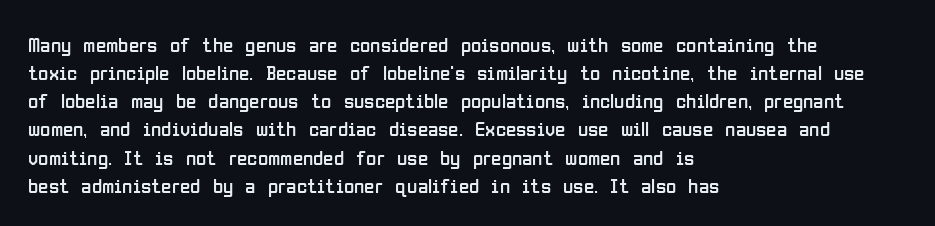
Visually the block forms a straight wall on the left and a jagged coastline on the right. Style check: upright. Bold? No — there's no thickening of the strokes. Notice how descenders clear the ascenders below comfortably — that's standard leading. Each word holds together tightly as a unit, with standard inter-letter gaps.
